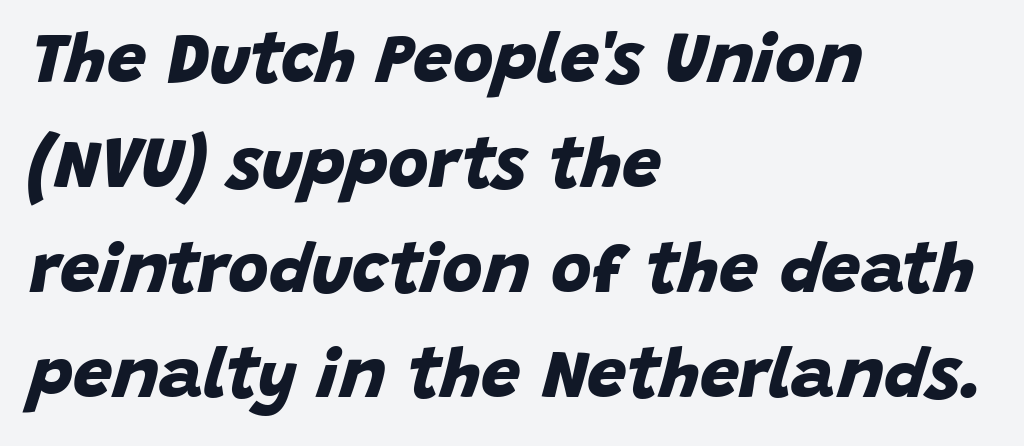
The image shows 70 px bold sans-serif type; set left-aligned, normal line spacing (1.5x), normal letter spacing, not underlined; low stroke contrast and a large x-height.
